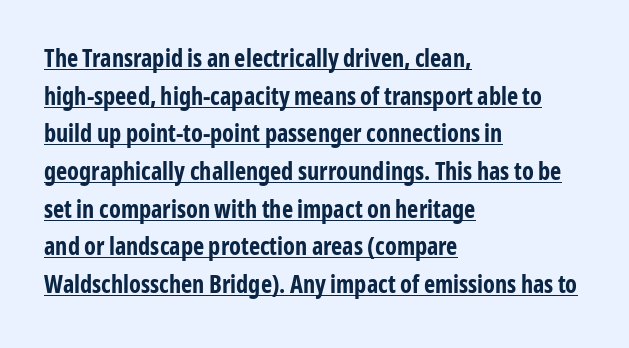
Q: Is the text bold? A: Yes.
Q: Is the text italic (slanted)? A: No, it is upright.
Q: Is the text underlined? A: Yes.
Q: How is the paragraph aligned? A: Left-aligned.
Q: Is the spacing between letters normal or unusually wide? A: Normal.
Q: Is the spacing between lines tight, normal or loose? A: Normal.
